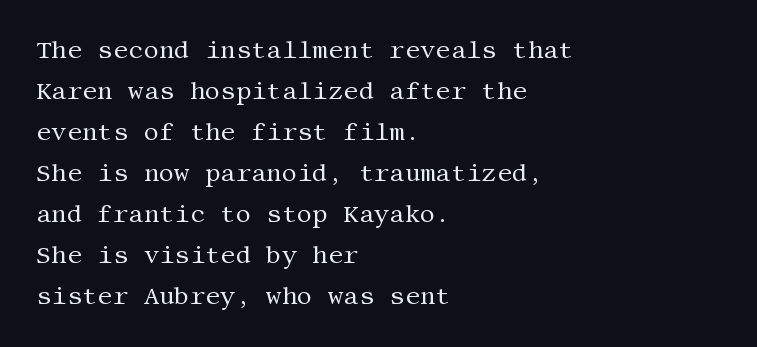
{"italic": "no", "bold": "no", "underline": "no", "align": "left", "line_spacing_ratio": 1.71, "letter_spacing": "normal", "letter_spacing_em": 0.0, "glyph_px": 24}
